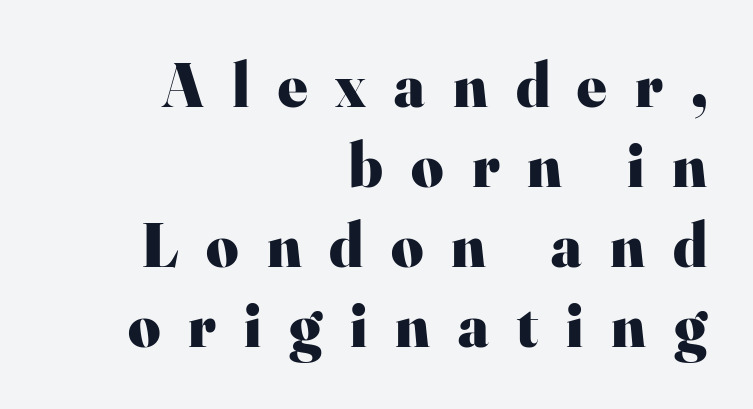
The image shows 62 px heavy serif type, upright; set right-aligned, normal line spacing (1.29x), unusually wide letter spacing (+0.45 em), not underlined; high stroke contrast and a small x-height.
